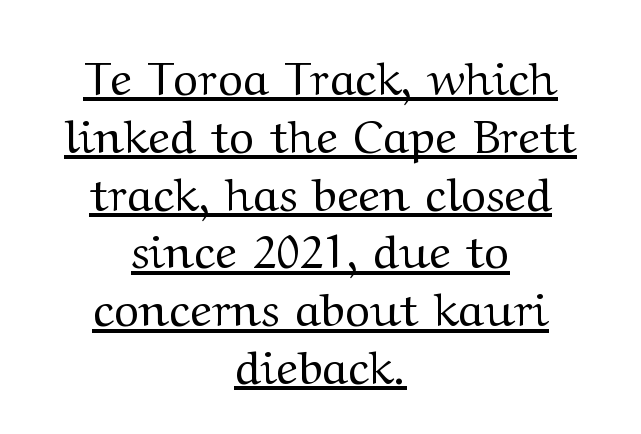
{"serif": "yes", "italic": "no", "bold": "no", "weight": "regular", "width": "wide", "stroke_contrast": "medium", "x_height": "medium", "monospaced": "no", "underline": "yes", "align": "center", "line_spacing_ratio": 1.23, "letter_spacing": "normal", "letter_spacing_em": 0.0, "glyph_px": 47}
